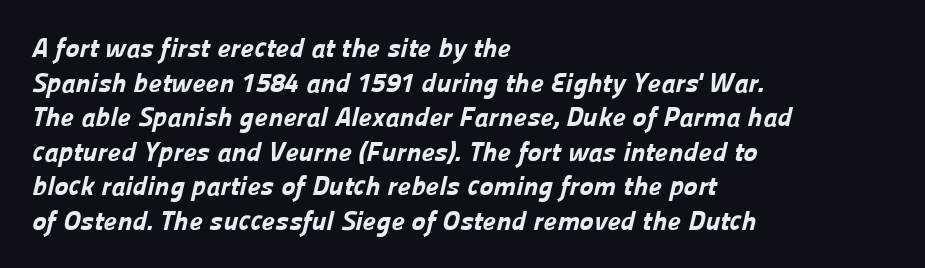
Q: Is the text bold? A: Yes.
Q: Is the text underlined? A: No.
Q: How is the paragraph aligned? A: Left-aligned.
Q: Is the spacing between letters normal or unusually wide? A: Normal.
Q: Is the spacing between lines tight, normal or loose? A: Normal.
